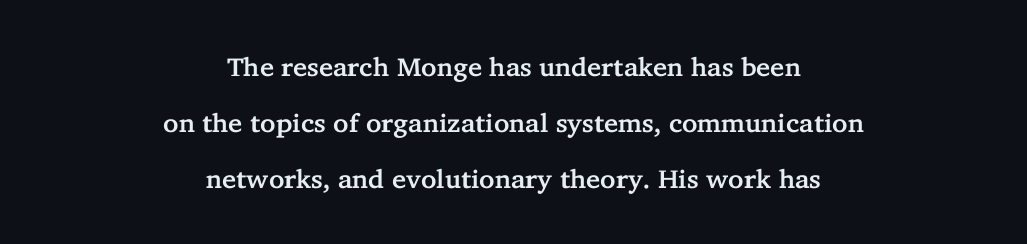
{"italic": "no", "underline": "no", "align": "center", "line_spacing": "loose", "line_spacing_ratio": 2.15, "letter_spacing": "normal", "letter_spacing_em": 0.0, "glyph_px": 26}
